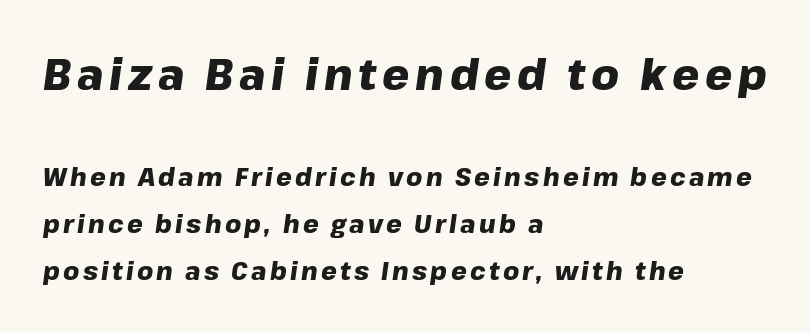
The image shows 43 px heavy type, italic (leaning right); set left-aligned, line spacing 1.89x, not underlined; the first (top) block is 1.72x larger; low stroke contrast and a medium x-height.
